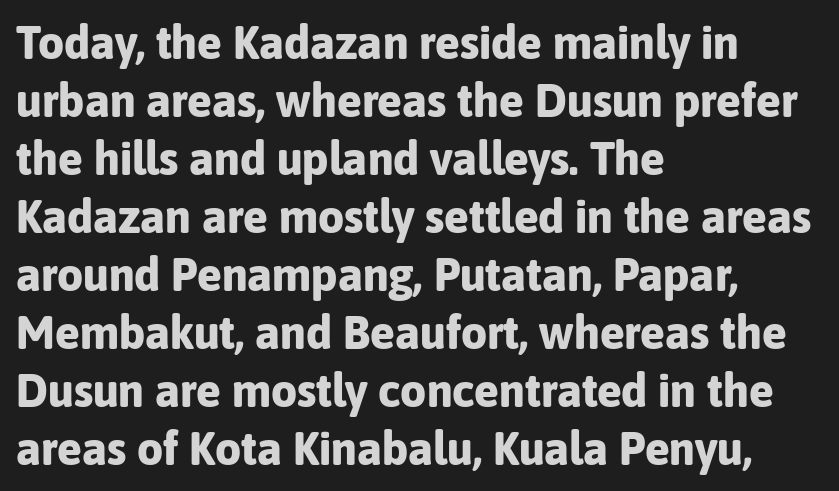
Q: Is the text bold? A: Yes.
Q: Is the text italic (slanted)? A: No, it is upright.
Q: Is the typeface a serif or a sans-serif typeface? A: Sans-serif.
Q: Is the text underlined? A: No.
Q: How is the paragraph aligned? A: Left-aligned.
Q: Is the spacing between letters normal or unusually wide? A: Normal.
Q: Is the spacing between lines tight, normal or loose? A: Normal.
Q: Width (condensed, normal, or wide)? A: Normal.
Q: Stroke contrast? A: Low.
Q: x-height? A: Medium.
Q: Monospaced? A: No.
